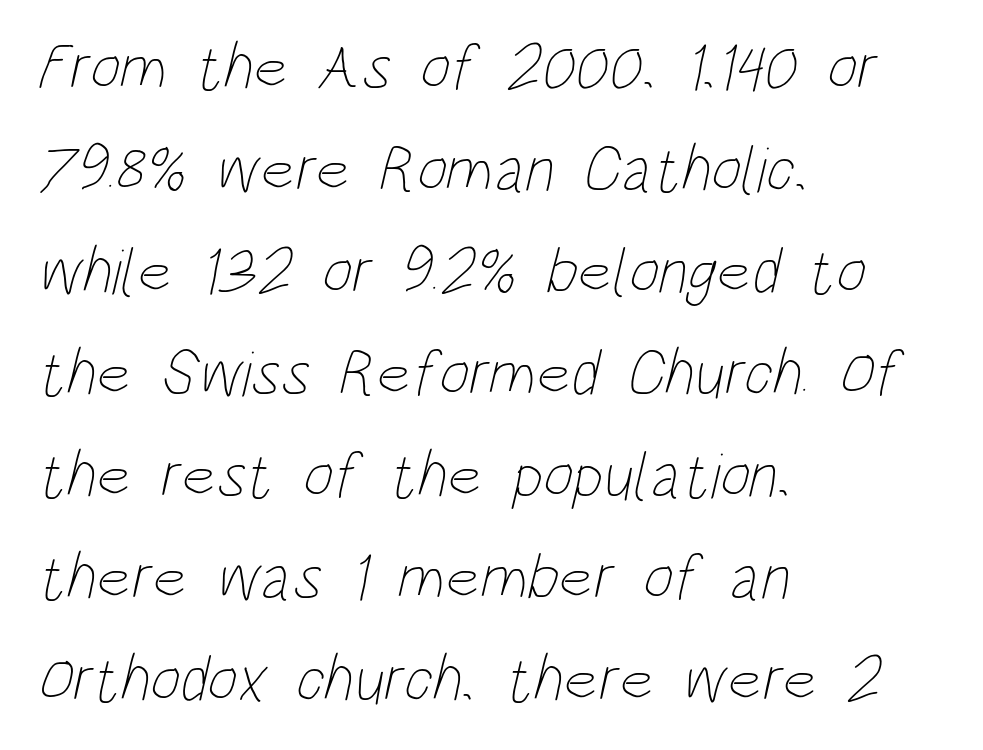
{"bold": "no", "weight": "thin", "width": "condensed", "stroke_contrast": "low", "x_height": "large", "monospaced": "no", "underline": "no", "align": "left", "line_spacing": "normal", "line_spacing_ratio": 1.57, "letter_spacing": "normal", "letter_spacing_em": 0.0, "glyph_px": 65}
